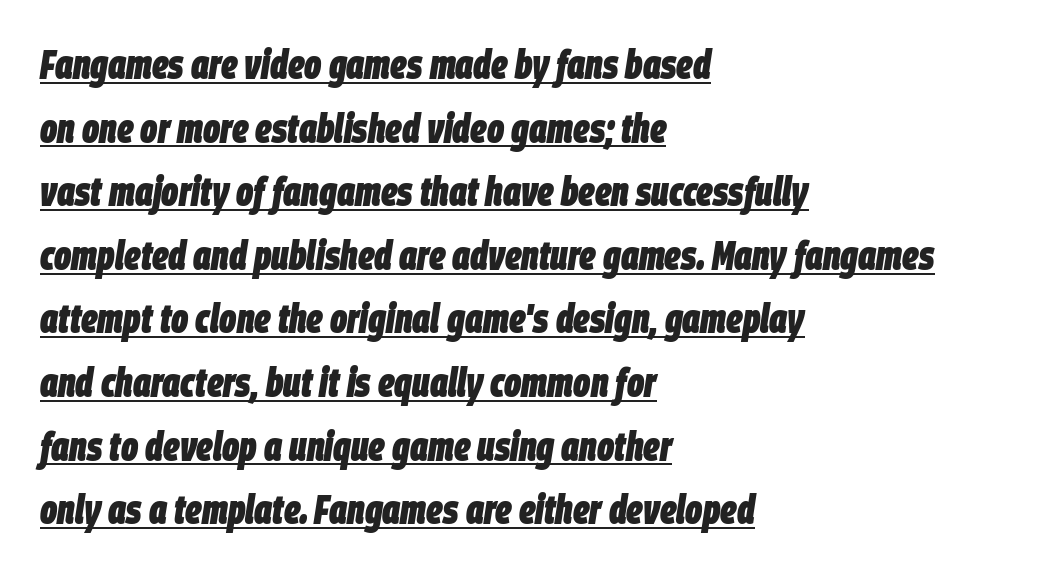
Honestly, the letter spacing is just normal — you wouldn't notice it. This block has exactly the height ordinary leading produces. Note the varied advance widths — an 'i' is clearly narrower than an 'm'. The whole block is typeset with a tilt.
